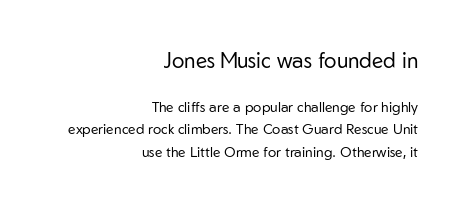
The image shows 21 px text type, upright; set right-aligned, normal line spacing (1.62x), normal letter spacing, not underlined; the first (top) block is 1.5x larger.
